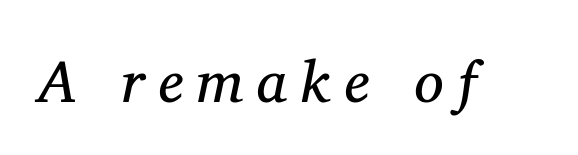
Bare-footed words on every line. The axis of the letterforms is tilted away from vertical. Think standard paragraph weight, or any step lighter than that. Tracking value appears strongly positive — letters spread wide. Is this a sans? No — the strokes have serifs.
